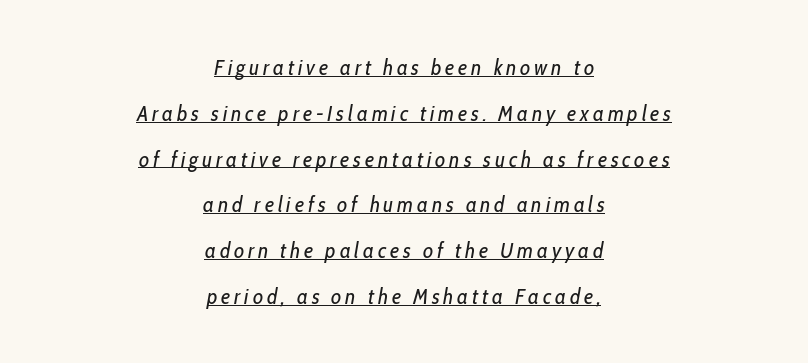
Q: Is the text bold? A: No.
Q: Is the text italic (slanted)? A: Yes, it leans right by about 10 degrees.
Q: Is the text underlined? A: Yes.
Q: How is the paragraph aligned? A: Centered.
Q: Is the spacing between lines tight, normal or loose? A: Loose.
